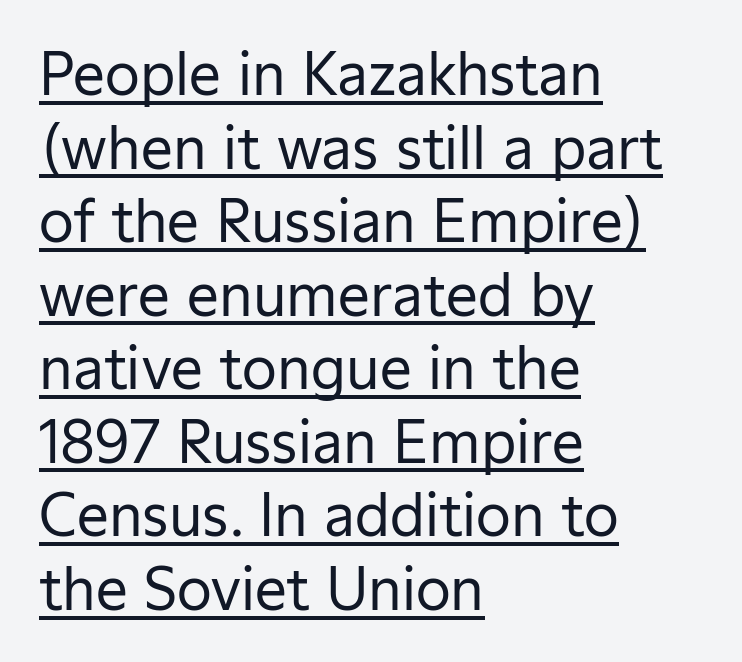
A typesetter would call this leading conventional body-copy spacing. These lines are rendered in a variable-pitch font. Horizontally, the lines are justified to the leading edge only. Underlined type.
